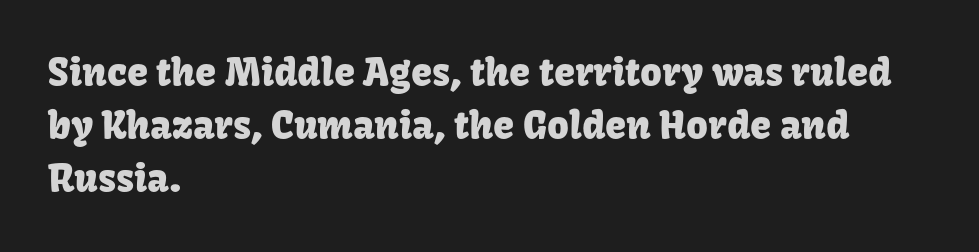
Left-aligned paragraph, ragged on the right. These lines were composed using upright roman letters. Successive baselines arrive at the customary interval. The baseline area is clear.
